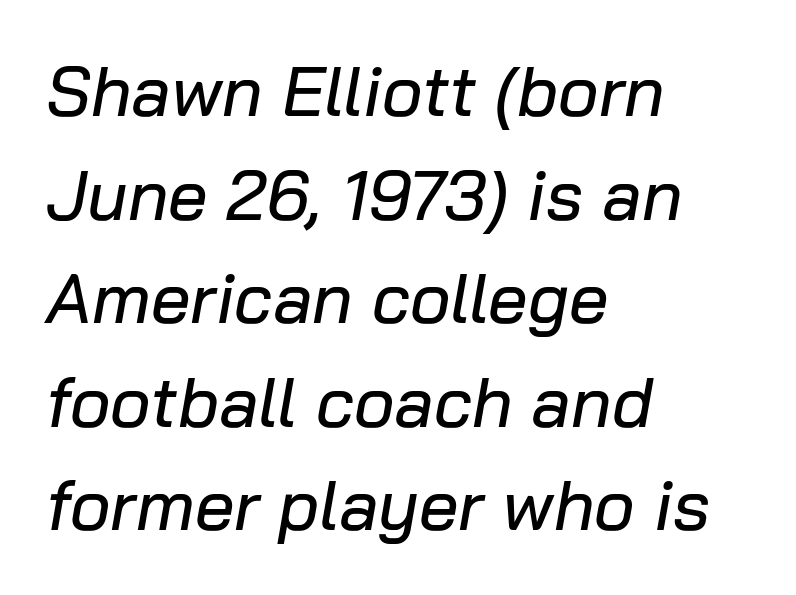
{"italic": "yes", "lean": "right", "slant_degrees": 10, "width": "normal", "stroke_contrast": "low", "x_height": "medium", "monospaced": "no", "underline": "no", "align": "left", "line_spacing": "normal", "line_spacing_ratio": 1.48, "letter_spacing": "normal", "letter_spacing_em": 0.0, "glyph_px": 70}
